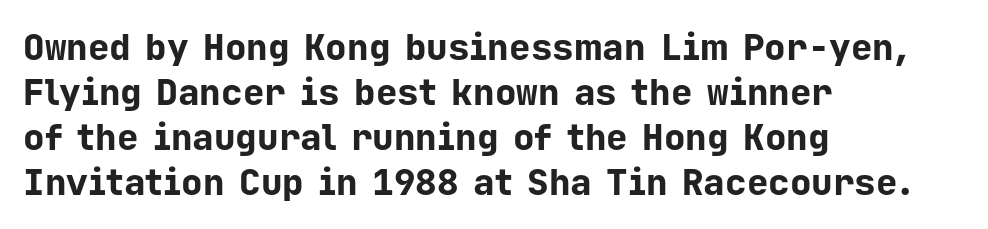
{"serif": "no", "italic": "no", "bold": "yes", "weight": "bold", "width": "normal", "stroke_contrast": "low", "x_height": "medium", "monospaced": "yes", "underline": "no", "align": "left", "line_spacing": "normal", "line_spacing_ratio": 1.25, "letter_spacing": "normal", "letter_spacing_em": 0.0, "glyph_px": 36}
